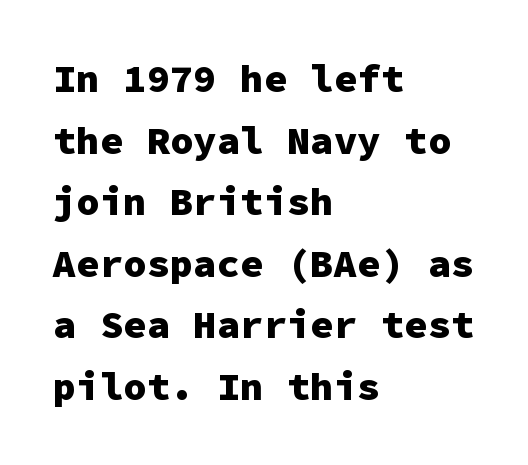
The image shows 39 px heavy sans-serif type, upright, monospaced; set left-aligned, normal line spacing (1.58x), normal letter spacing, not underlined; low stroke contrast and a medium x-height.
